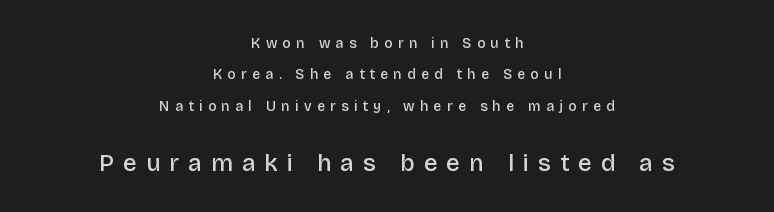
Q: Is the text bold? A: Semi-bold.
Q: Is the text italic (slanted)? A: No, it is upright.
Q: Is the text underlined? A: No.
Q: How is the paragraph aligned? A: Centered.
Q: Is the spacing between letters normal or unusually wide? A: Unusually wide.
Q: Is the spacing between lines tight, normal or loose? A: Loose.
Q: Which block of text is set in a larger size, the first (top) or the second (bottom)? A: The second (bottom) one.
